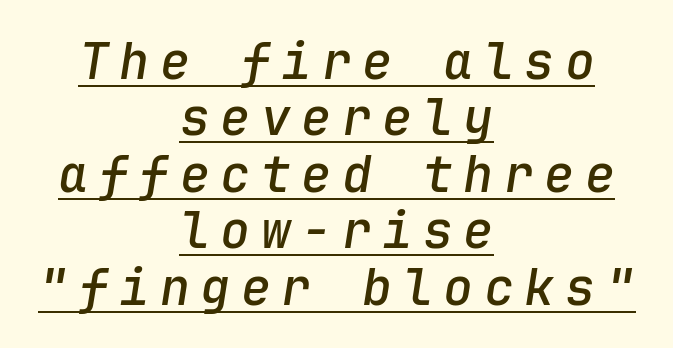
A semibold gives these letters moderate extra thickness, short of bold. Fixed-width glyphs throughout — classic coding-font behaviour. The rendering uses the underline text-decoration. Reading down the column, the eye jumps only a short way to each next line.
